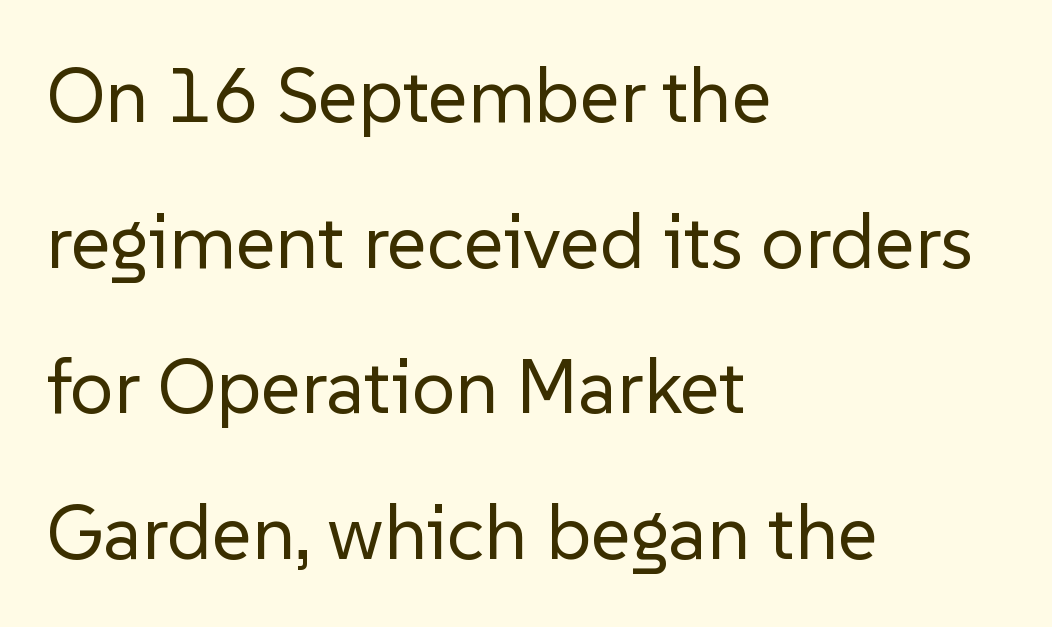
{"serif": "no", "italic": "no", "bold": "no", "weight": "regular", "width": "normal", "stroke_contrast": "low", "x_height": "medium", "monospaced": "no", "underline": "no", "align": "left", "line_spacing_ratio": 1.89, "letter_spacing": "normal", "letter_spacing_em": 0.0, "glyph_px": 77}
